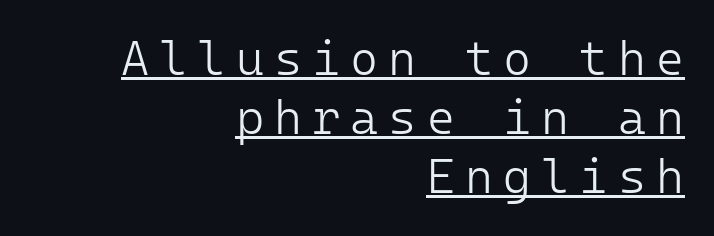
Q: Is the text bold? A: No.
Q: Is the text italic (slanted)? A: No, it is upright.
Q: Is the typeface a serif or a sans-serif typeface? A: Sans-serif.
Q: Is the text underlined? A: Yes.
Q: How is the paragraph aligned? A: Right-aligned.
Q: Is the spacing between letters normal or unusually wide? A: Unusually wide.
Q: Width (condensed, normal, or wide)? A: Normal.
Q: Stroke contrast? A: Low.
Q: x-height? A: Medium.
Q: Monospaced? A: Yes.
